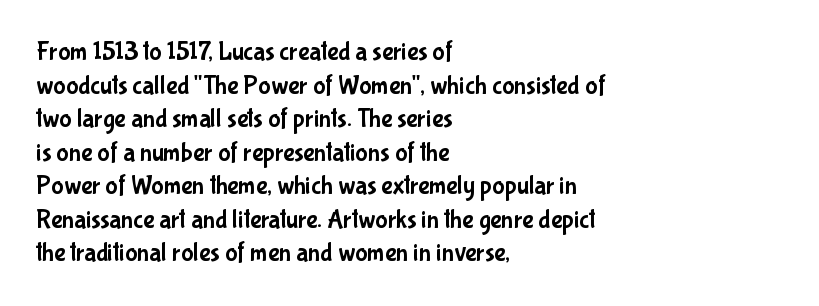
Q: Is the text italic (slanted)? A: No, it is upright.
Q: Is the text underlined? A: No.
Q: How is the paragraph aligned? A: Left-aligned.
Q: Is the spacing between letters normal or unusually wide? A: Normal.
Q: Is the spacing between lines tight, normal or loose? A: Normal.
